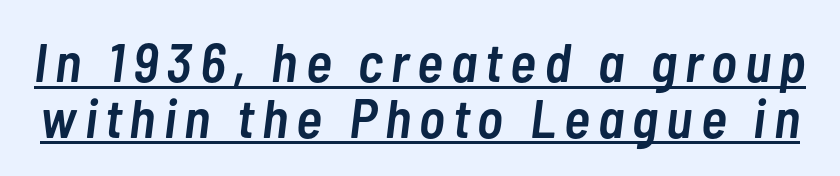
{"italic": "yes", "lean": "right", "slant_degrees": 7, "bold": "semi", "weight": "semibold", "width": "condensed", "stroke_contrast": "low", "x_height": "medium", "monospaced": "no", "underline": "yes", "line_spacing": "tight", "line_spacing_ratio": 1.01, "glyph_px": 55}
